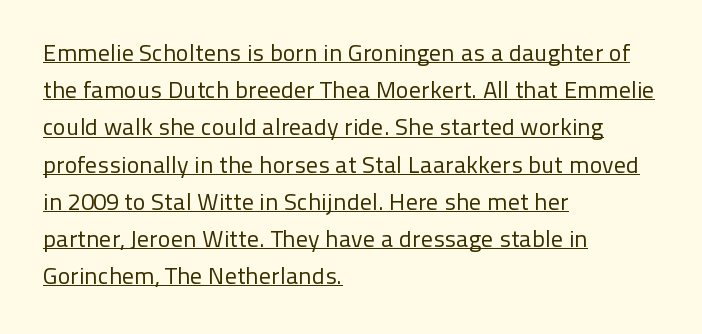
Q: Is the text bold? A: No.
Q: Is the text italic (slanted)? A: No, it is upright.
Q: Is the text underlined? A: Yes.
Q: How is the paragraph aligned? A: Left-aligned.
Q: Is the spacing between letters normal or unusually wide? A: Normal.
Q: Is the spacing between lines tight, normal or loose? A: Normal.
